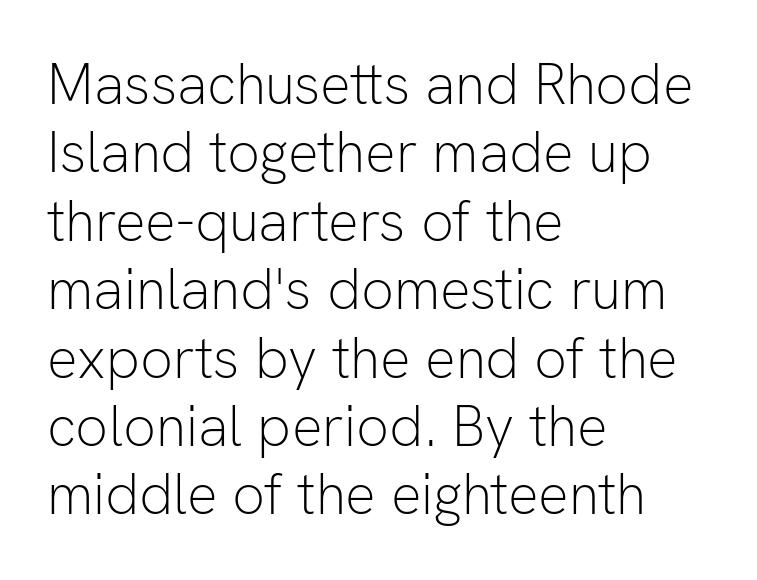
The image shows 57 px light sans-serif type, upright; set left-aligned, line spacing 1.2x, normal letter spacing, not underlined; low stroke contrast and a medium x-height.
